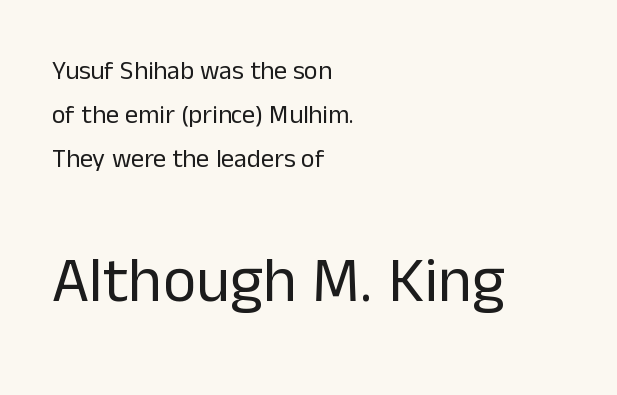
Each letter keeps its own natural width here, so spacing adapts to shape. Leading matches the norm, producing a regular column. Students, note that the glyphs here touch the page at normal intervals. The face looks like a standard text weight, possibly lighter. The paragraph has a hard left edge and a soft right edge. Nope, not italic — everything's standing straight.
